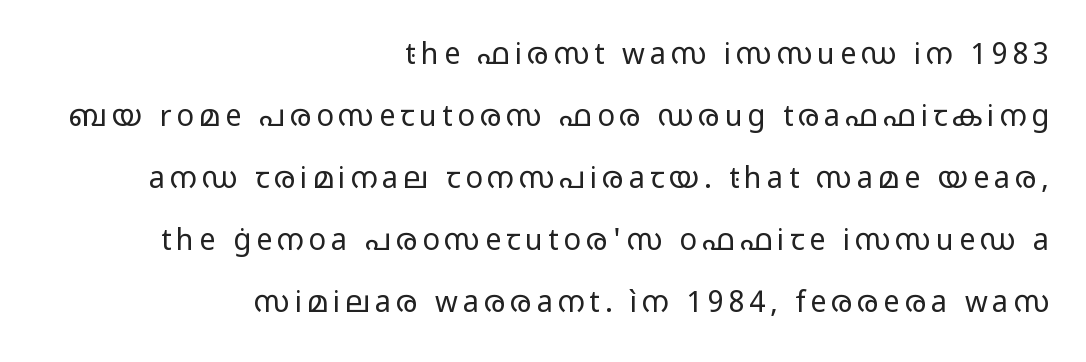
{"serif": "no", "italic": "no", "bold": "no", "weight": "regular", "width": "wide", "stroke_contrast": "low", "x_height": "medium", "monospaced": "no", "underline": "no", "align": "right", "line_spacing": "loose", "line_spacing_ratio": 2.14, "glyph_px": 29}
